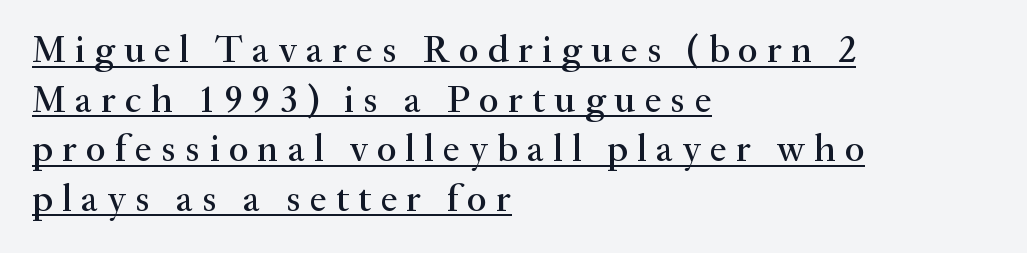
The image shows 39 px serif type, upright; set left-aligned, normal line spacing (1.27x), unusually wide letter spacing (+0.23 em), underlined; medium stroke contrast and a small x-height.
